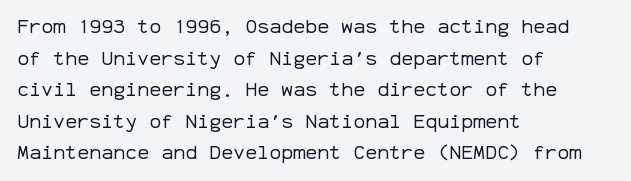
The image shows 20 px text type, upright; set left-aligned, normal line spacing (1.58x), normal letter spacing, not underlined.
